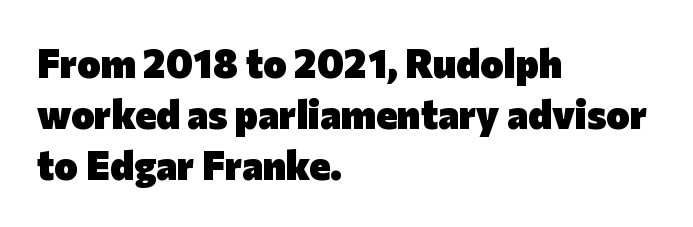
Q: Is the text bold? A: Yes.
Q: Is the text italic (slanted)? A: No, it is upright.
Q: Is the typeface a serif or a sans-serif typeface? A: Sans-serif.
Q: Is the text underlined? A: No.
Q: How is the paragraph aligned? A: Left-aligned.
Q: Is the spacing between letters normal or unusually wide? A: Normal.
Q: Is the spacing between lines tight, normal or loose? A: Normal.
Q: Width (condensed, normal, or wide)? A: Normal.
Q: Stroke contrast? A: Low.
Q: x-height? A: Medium.
Q: Monospaced? A: No.
